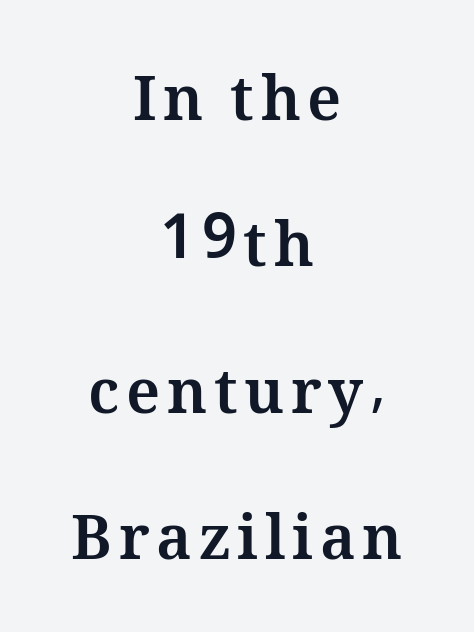
Q: Is the text bold? A: Yes.
Q: Is the text italic (slanted)? A: No, it is upright.
Q: Is the text underlined? A: No.
Q: How is the paragraph aligned? A: Centered.
Q: Is the spacing between lines tight, normal or loose? A: Loose.
Q: Width (condensed, normal, or wide)? A: Normal.
Q: Stroke contrast? A: Medium.
Q: x-height? A: Medium.
Q: Monospaced? A: No.
